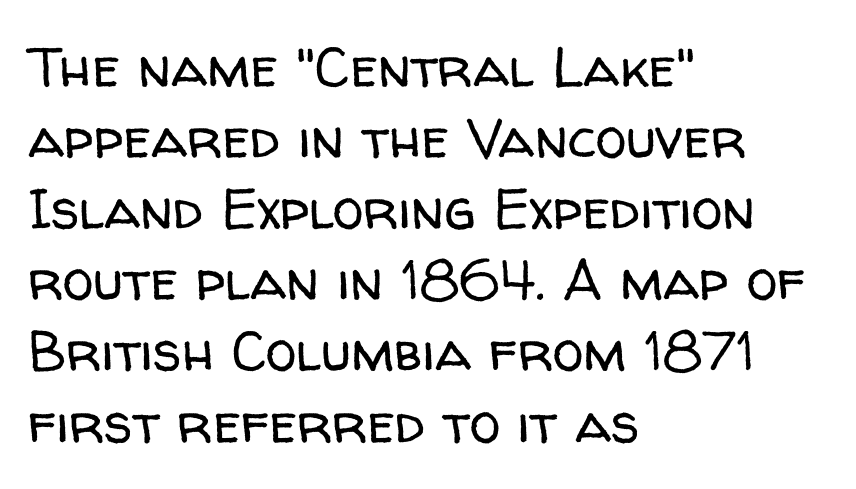
The image shows 56 px regular-weight sans-serif type, upright; set left-aligned, normal line spacing (1.27x), normal letter spacing, not underlined; low stroke contrast and a medium x-height.
